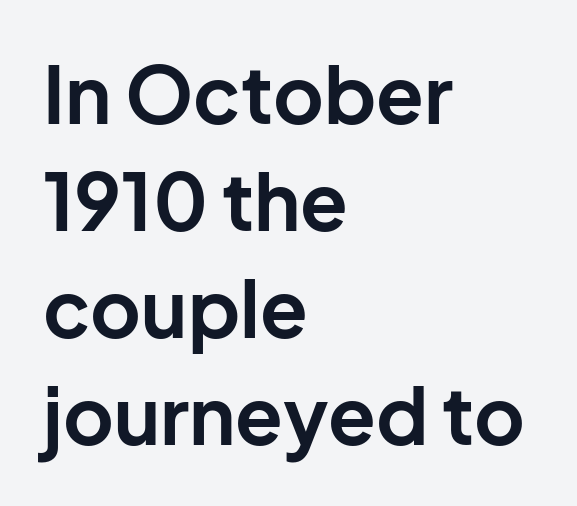
The image shows 78 px bold sans-serif type, upright; set left-aligned, normal line spacing (1.37x), normal letter spacing, not underlined; low stroke contrast and a medium x-height.
